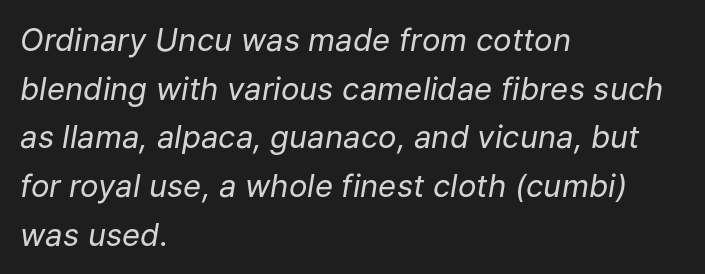
Q: Is the text bold? A: No.
Q: Is the text italic (slanted)? A: Yes, it leans right by about 9 degrees.
Q: Is the text underlined? A: No.
Q: How is the paragraph aligned? A: Left-aligned.
Q: Is the spacing between letters normal or unusually wide? A: Normal.
Q: Is the spacing between lines tight, normal or loose? A: Normal.
Q: Width (condensed, normal, or wide)? A: Normal.
Q: Stroke contrast? A: Low.
Q: x-height? A: Medium.
Q: Monospaced? A: No.
